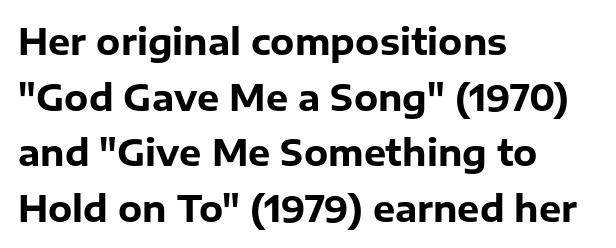
The image shows 35 px heavy sans-serif type, upright; set left-aligned, normal line spacing (1.59x), normal letter spacing, not underlined; low stroke contrast and a medium x-height.
